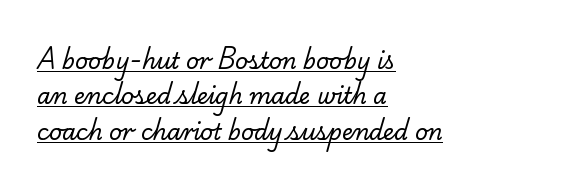
Spacing between characters is what you'd get straight out of the box. A rule runs beneath these lines of type. Typeset ragged right — the left edge is the straight one. The block of text has a typical density, with ordinary space between rows. Bold? No — there's no thickening of the strokes.
